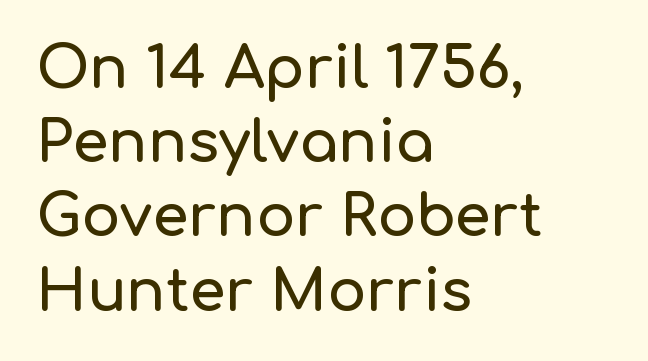
The image shows 58 px sans-serif type, upright; set left-aligned, normal line spacing (1.28x), normal letter spacing, not underlined; low stroke contrast and a medium x-height.
